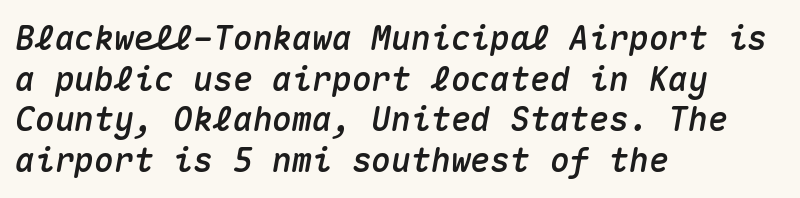
The ragged edge is on the right, which tells us the setting is flush left. Here the designer chose a console-style face with uniform glyph widths. A typesetter would mark this as italic. A bare baseline throughout the passage. Default kerning and tracking; the words read as compact shapes.
